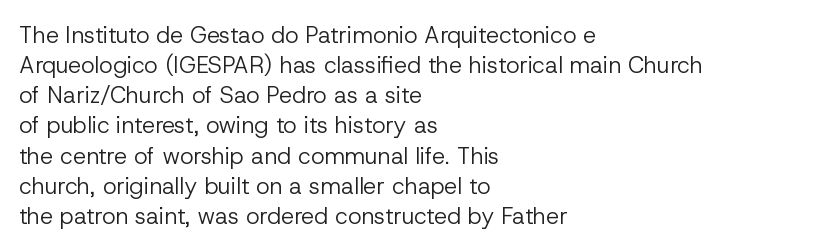
{"italic": "no", "bold": "no", "underline": "no", "align": "left", "line_spacing": "normal", "line_spacing_ratio": 1.31, "letter_spacing": "normal", "letter_spacing_em": 0.0, "glyph_px": 23}
